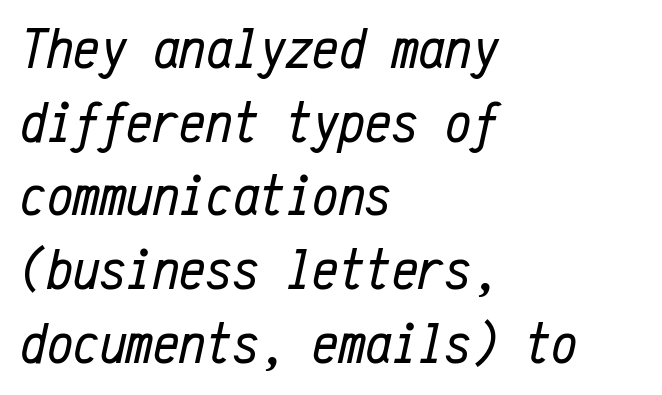
This block has exactly the height ordinary leading produces. Typeset ragged right — the left edge is the straight one. When letters slant like this, we call the style italic. The line texture is even and compact thanks to regular tracking.
